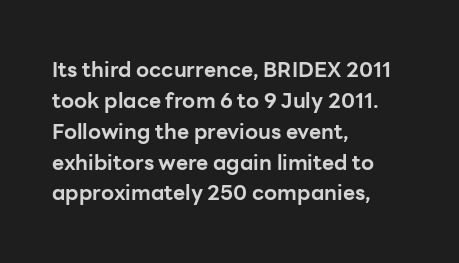
Posture: vertical. A classic flush-left, rag-right setting is used for this passage. Horizontal bands of white between lines are of average thickness. Each word holds together tightly as a unit, with standard inter-letter gaps. The font is running at its bold setting.
